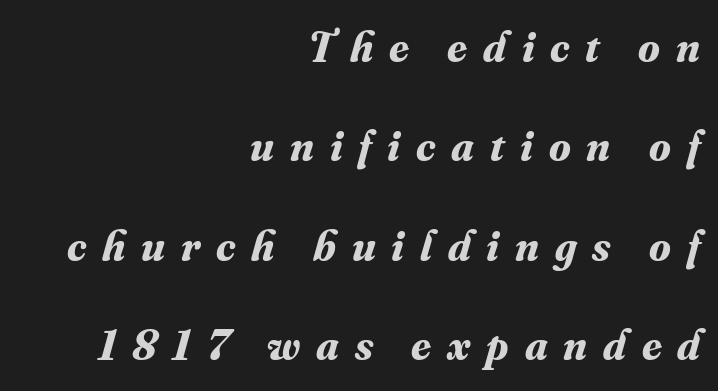
Q: Is the text bold? A: Yes.
Q: Is the text italic (slanted)? A: Yes, it leans right by about 16 degrees.
Q: Is the typeface a serif or a sans-serif typeface? A: Serif.
Q: Is the text underlined? A: No.
Q: How is the paragraph aligned? A: Right-aligned.
Q: Is the spacing between letters normal or unusually wide? A: Unusually wide.
Q: Is the spacing between lines tight, normal or loose? A: Loose.
Q: Width (condensed, normal, or wide)? A: Normal.
Q: Stroke contrast? A: Medium.
Q: x-height? A: Small.
Q: Monospaced? A: No.
